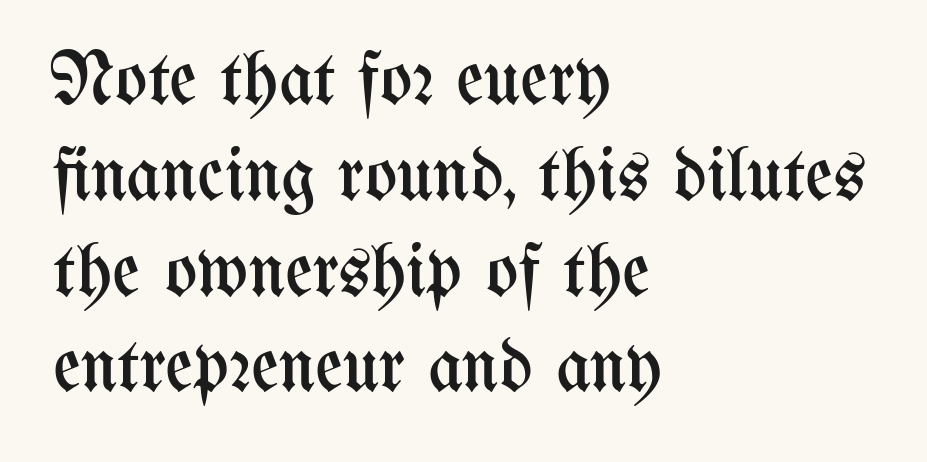
This is roman type, the default non-slanted kind. Each line starts at the same left margin while the right side varies. These lines are rendered in a variable-pitch font. The leading is moderate, giving the passage an even texture. Weight class: somewhere from thin through regular. A typesetter would call this zero additional tracking.
